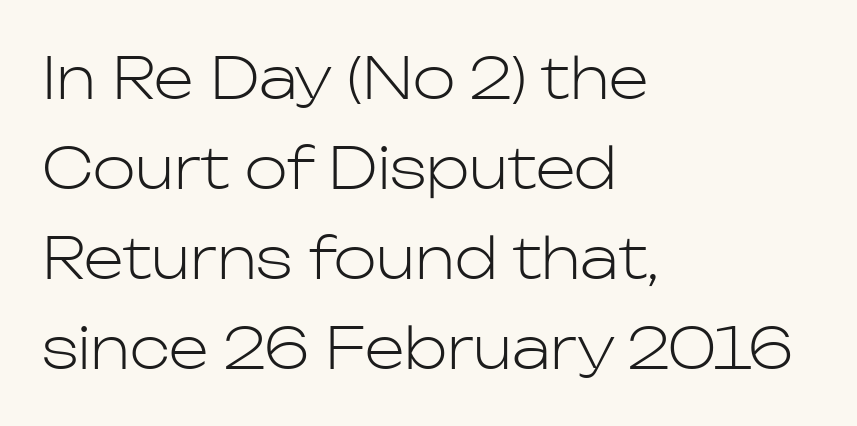
A student would call this left alignment; a typographer would say flush left, rag right. The rendering uses natural spacing where letterforms have individual widths. Stem width sits at or under what a default text font uses. One glance says typical: line gaps are just what's usual.
